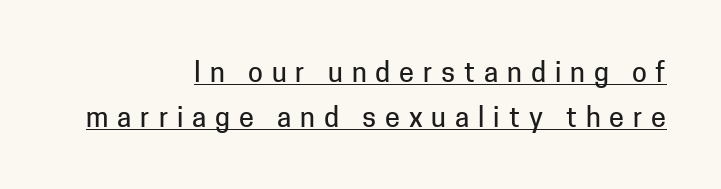
{"italic": "no", "underline": "yes", "align": "right", "line_spacing": "normal", "line_spacing_ratio": 1.66, "letter_spacing": "wide", "letter_spacing_em": 0.33, "glyph_px": 27}
